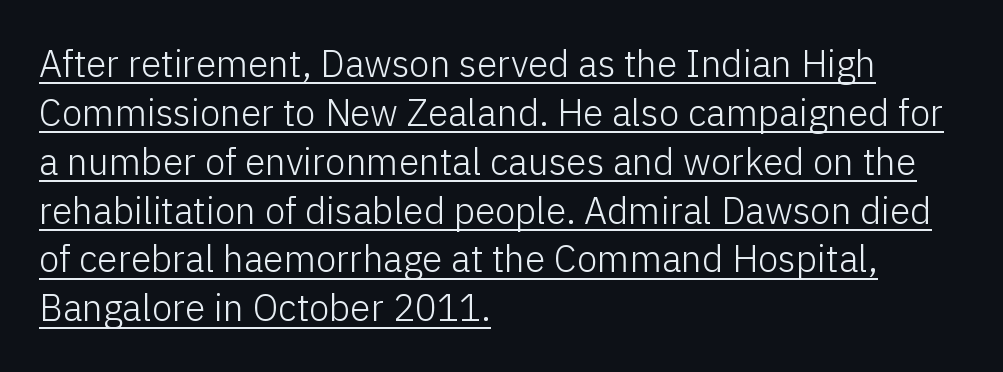
Tracking value appears to be zero — textbook default spacing. If you drew a ruler down the left edge, every line would touch it. The type family on display is of the sans-serif kind. If you measured baseline to baseline, you'd find a middling distance. A typesetter would call this proportional, since set widths differ per character. The face looks like a standard text weight, possibly lighter.
